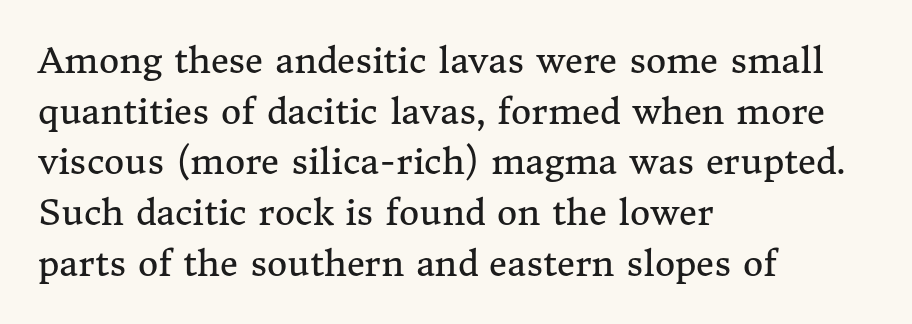
Is the block centered? No — it sits flush against the left margin. The letters carry serifs — small finishing strokes at the ends of their stems. Stroke thickness stays within the range of a standard reading face or lighter. Whoever set this chose a conventional vertical rhythm. The letters sit at their default tracking, neither squeezed nor spread.
